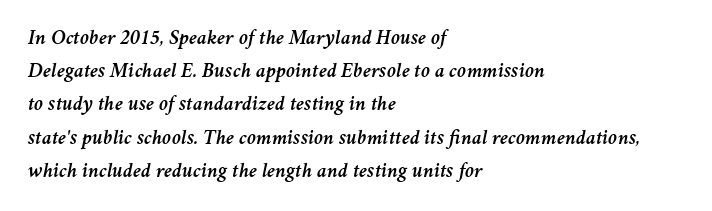
The image shows 21 px text type, italic (leaning right); set left-aligned, normal line spacing (1.58x), normal letter spacing, not underlined.
